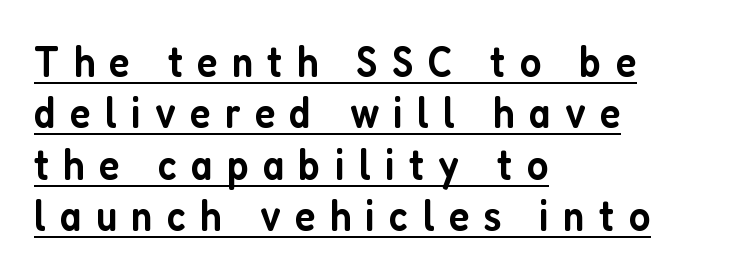
The image shows 44 px semibold, condensed sans-serif type, upright; set left-aligned, line spacing 1.17x, unusually wide letter spacing (+0.32 em), underlined; low stroke contrast and a medium x-height.
